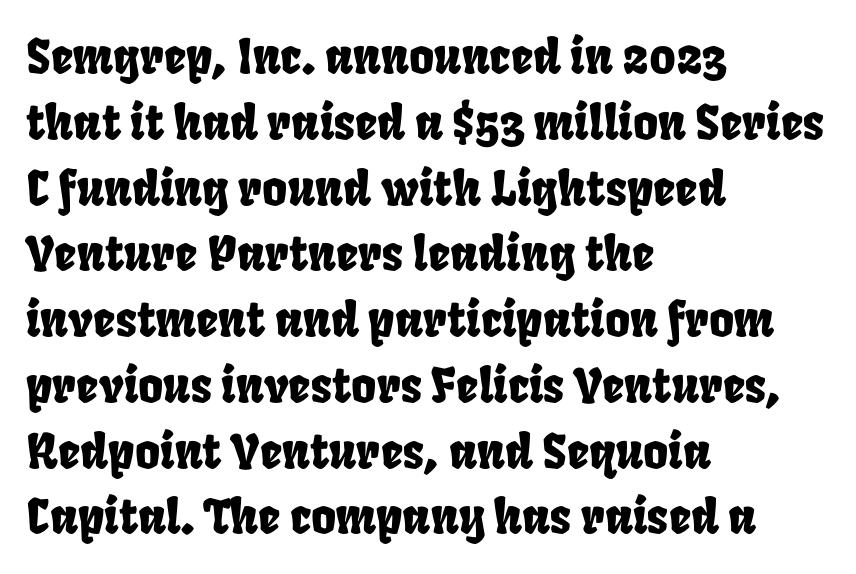
Horizontal alignment here is leftward, the default for most running prose. Nothing unusual about the tracking: characters are spaced as the font intends. The passage shown is typed in a proportional face where columns would drift. Regarding leading, the lines here are spaced in the standard way. The words here are not underlined.
